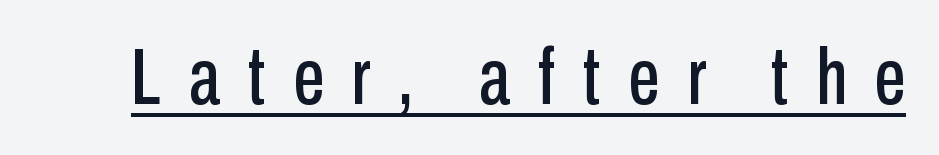
Q: Is the text italic (slanted)? A: No, it is upright.
Q: Is the typeface a serif or a sans-serif typeface? A: Sans-serif.
Q: Is the text underlined? A: Yes.
Q: Is the spacing between letters normal or unusually wide? A: Unusually wide.
Q: Width (condensed, normal, or wide)? A: Condensed.
Q: Stroke contrast? A: Low.
Q: x-height? A: Medium.
Q: Monospaced? A: No.
